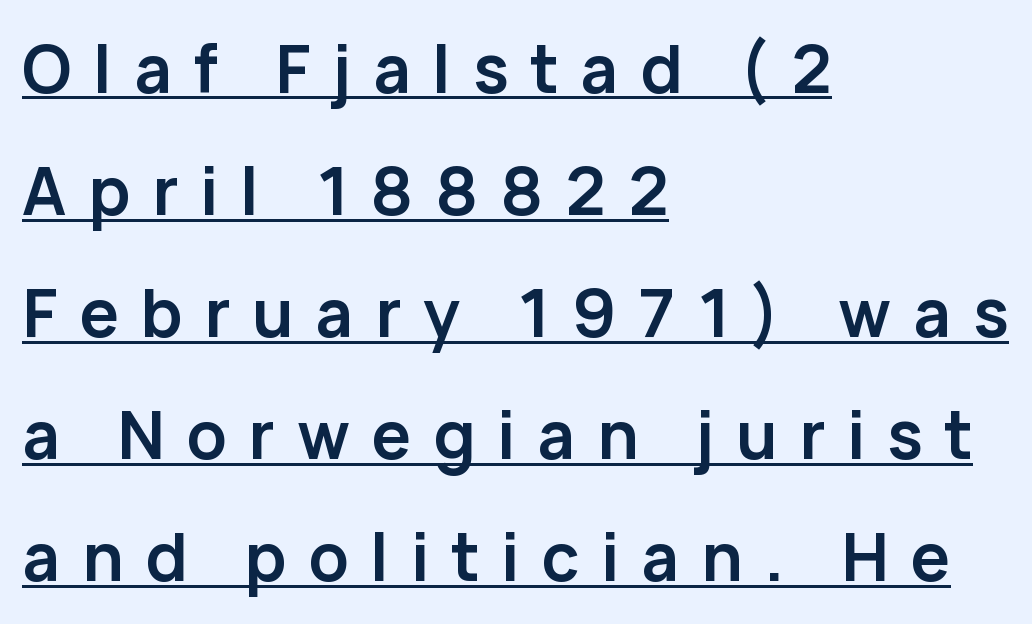
{"serif": "no", "italic": "no", "bold": "yes", "weight": "semibold", "width": "normal", "stroke_contrast": "low", "x_height": "medium", "monospaced": "no", "underline": "yes", "align": "left", "line_spacing_ratio": 1.85, "letter_spacing": "wide", "letter_spacing_em": 0.33, "glyph_px": 66}
